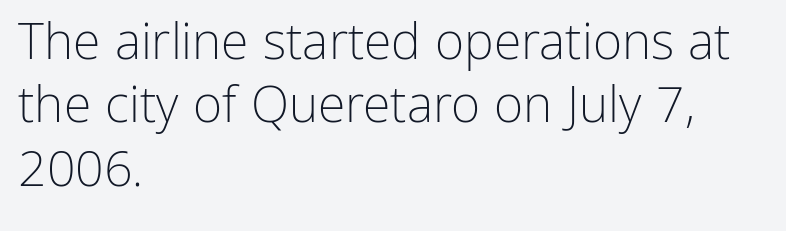
The gap between lines stays unmarked. Italic? Not at all — the glyphs are vertical. The passage is arranged the way most books set body copy — flush left. Interline gaps are of average width in this sample. Heaviness? Minimal to ordinary, like unemphasized prose. The glyphs in this specimen are sans serif.
